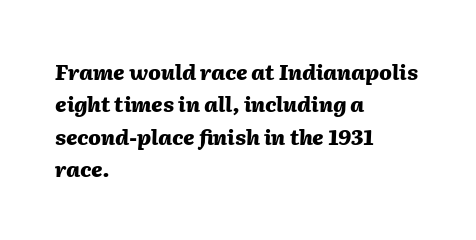
If you drew a ruler down the left edge, every line would touch it. The strip under each line holds only bare page. Summary of vertical rhythm: regular, with standard interline spacing. The letterforms sit shoulder to shoulder at normal distance. Looking at the ascenders, they clearly lean.
